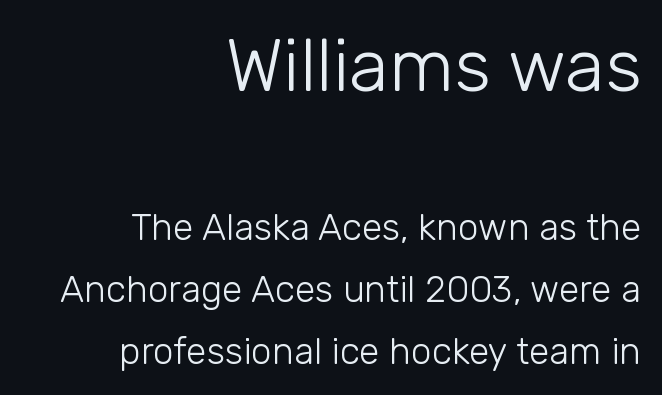
The rendering anchors every line to the right-hand side. Letters have the restrained weight of plain body copy at most. Each new line begins a customary step beneath the previous one. Characters remain perfectly vertical along every line.
